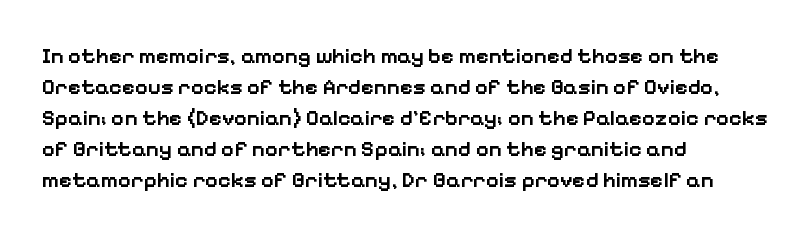
{"italic": "no", "bold": "semi", "underline": "no", "align": "left", "line_spacing": "normal", "line_spacing_ratio": 1.41, "letter_spacing": "normal", "letter_spacing_em": 0.0, "glyph_px": 22}
